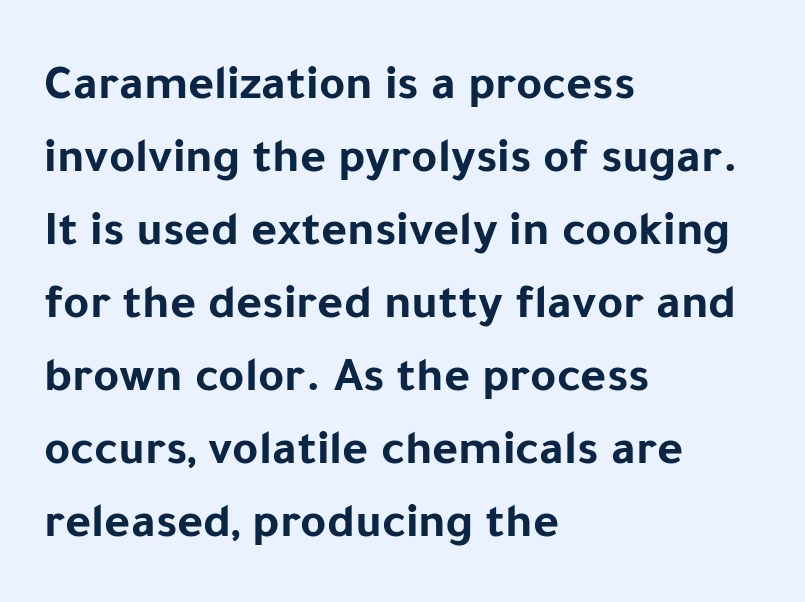
The image shows 50 px bold sans-serif type, upright; set left-aligned, normal line spacing (1.46x), normal letter spacing, not underlined; low stroke contrast and a medium x-height.
